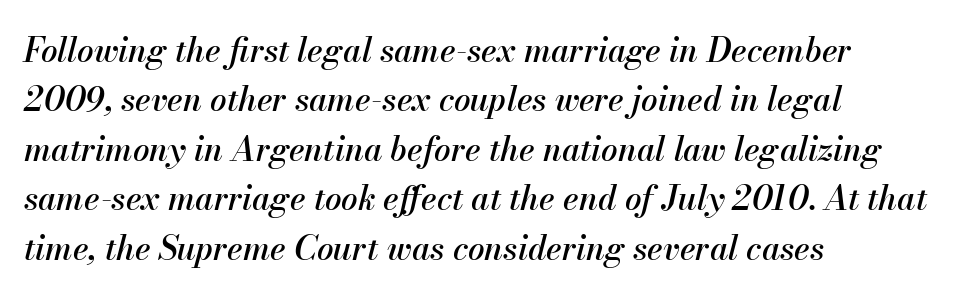
The image shows 33 px text type, italic (leaning right); set left-aligned, normal line spacing (1.5x), normal letter spacing, not underlined; medium stroke contrast and a small x-height.
